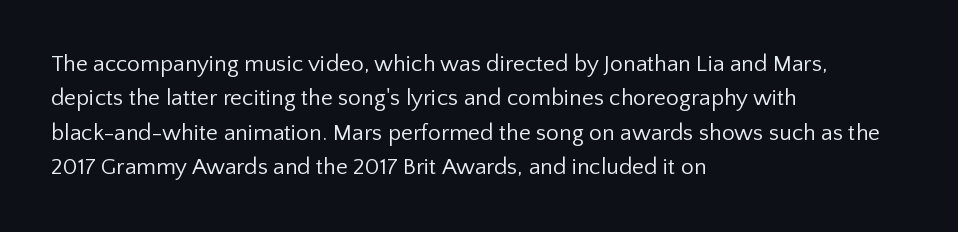
Observe the ordinary spacing: letters are neighbours, not strangers. Only glyphs here, with clear space below each row. Honestly, the row spacing looks completely unremarkable. No letter is thick-stroked: the sample isn't bold.
